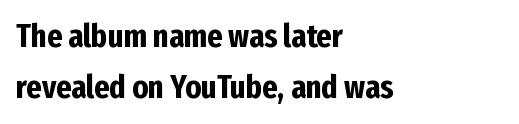
Q: Is the text bold? A: Yes.
Q: Is the text italic (slanted)? A: No, it is upright.
Q: Is the typeface a serif or a sans-serif typeface? A: Sans-serif.
Q: Is the text underlined? A: No.
Q: How is the paragraph aligned? A: Left-aligned.
Q: Is the spacing between letters normal or unusually wide? A: Normal.
Q: Is the spacing between lines tight, normal or loose? A: Normal.
Q: Width (condensed, normal, or wide)? A: Condensed.
Q: Stroke contrast? A: Low.
Q: x-height? A: Medium.
Q: Monospaced? A: No.
